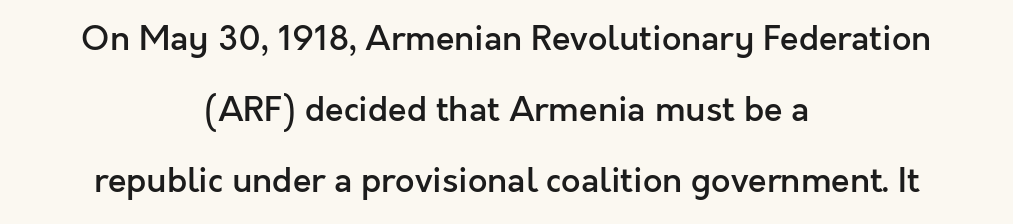
The image shows 34 px semibold sans-serif type, upright; set centered, loose line spacing (2.09x), normal letter spacing, not underlined; a medium x-height.
